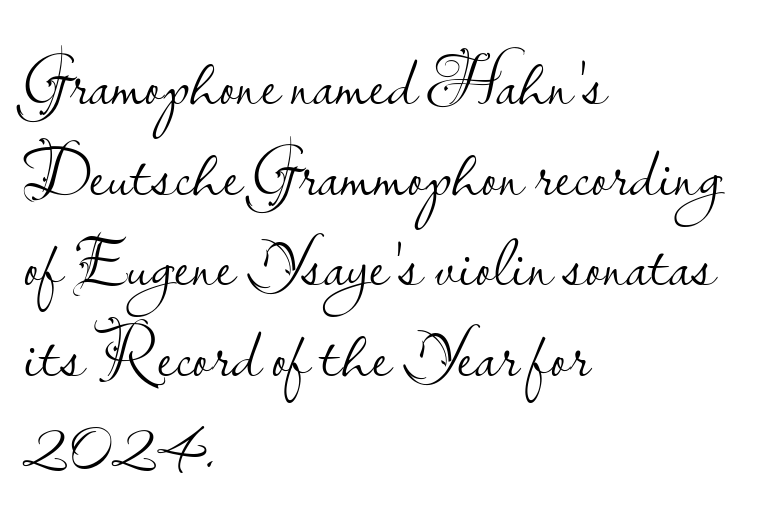
The image shows 72 px light sans-serif type; set left-aligned, normal line spacing (1.26x), normal letter spacing, not underlined; low stroke contrast and a small x-height.
